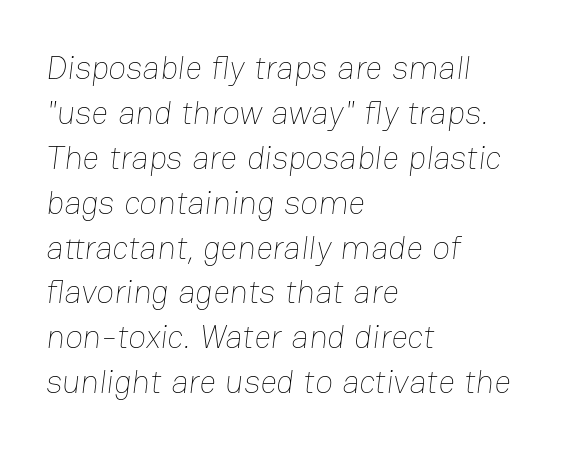
Q: Is the text bold? A: No.
Q: Is the text underlined? A: No.
Q: How is the paragraph aligned? A: Left-aligned.
Q: Is the spacing between letters normal or unusually wide? A: Normal.
Q: Is the spacing between lines tight, normal or loose? A: Normal.
Q: Width (condensed, normal, or wide)? A: Normal.
Q: Stroke contrast? A: Low.
Q: x-height? A: Medium.
Q: Monospaced? A: No.
